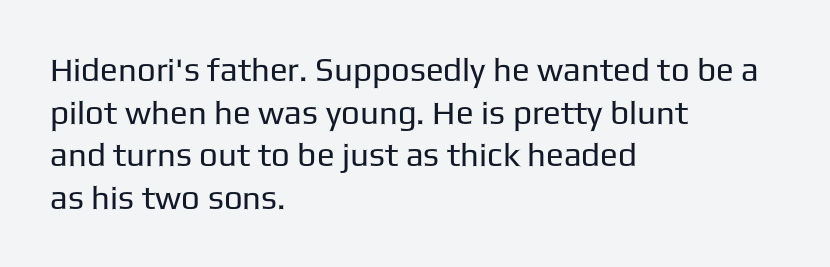
Q: Is the text bold? A: No.
Q: Is the text italic (slanted)? A: No, it is upright.
Q: Is the typeface a serif or a sans-serif typeface? A: Sans-serif.
Q: Is the text underlined? A: No.
Q: How is the paragraph aligned? A: Left-aligned.
Q: Is the spacing between letters normal or unusually wide? A: Normal.
Q: Is the spacing between lines tight, normal or loose? A: Normal.
Q: Width (condensed, normal, or wide)? A: Normal.
Q: Stroke contrast? A: Low.
Q: x-height? A: Medium.
Q: Monospaced? A: No.
